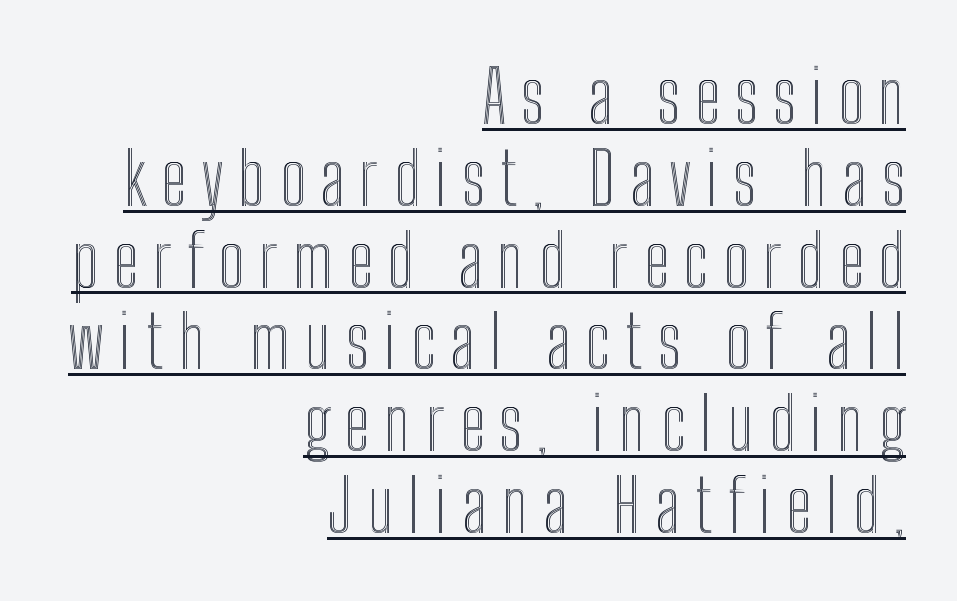
The image shows 73 px condensed type, upright; set right-aligned, tight line spacing (1.12x), unusually wide letter spacing (+0.2 em), underlined; a medium x-height.
